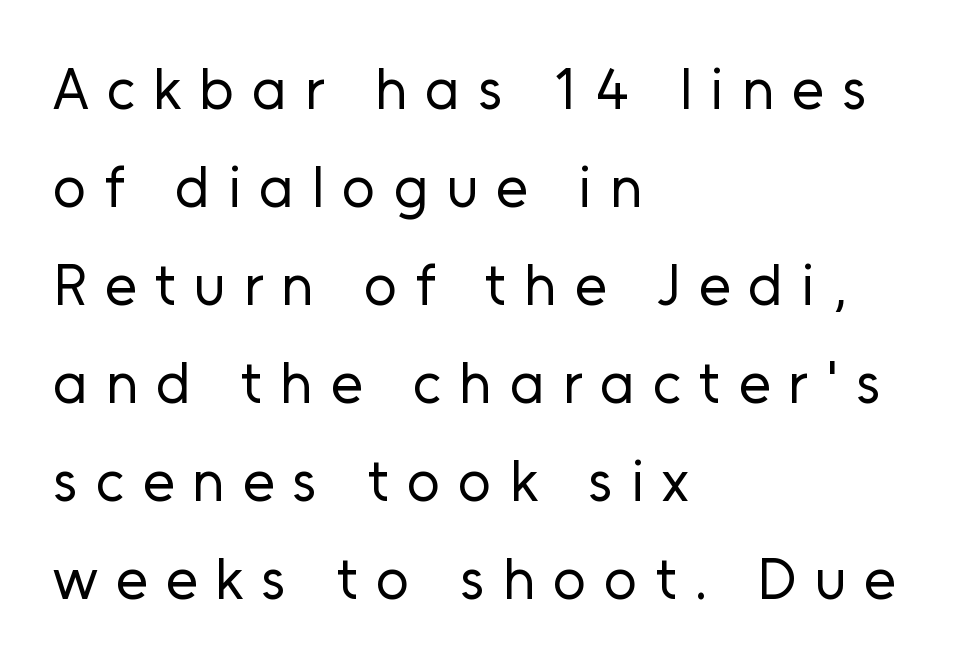
Q: Is the text bold? A: No.
Q: Is the text italic (slanted)? A: No, it is upright.
Q: Is the typeface a serif or a sans-serif typeface? A: Sans-serif.
Q: Is the text underlined? A: No.
Q: How is the paragraph aligned? A: Left-aligned.
Q: Is the spacing between letters normal or unusually wide? A: Unusually wide.
Q: Is the spacing between lines tight, normal or loose? A: Normal.
Q: Width (condensed, normal, or wide)? A: Normal.
Q: Stroke contrast? A: Low.
Q: x-height? A: Medium.
Q: Monospaced? A: No.
